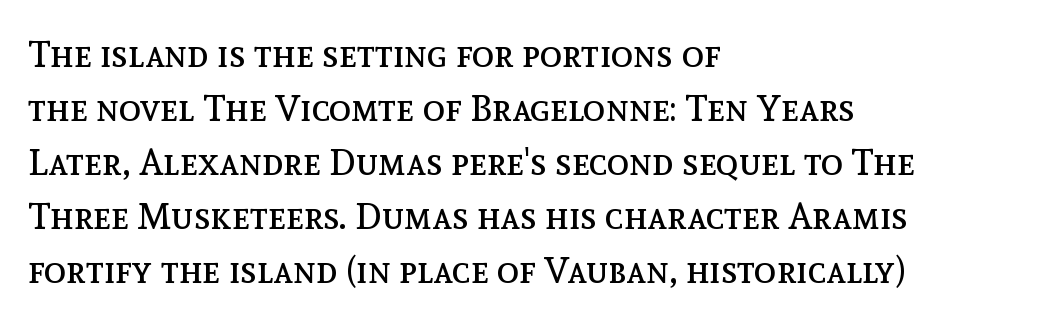
The image shows 37 px regular-weight type, upright; set left-aligned, normal line spacing (1.46x), normal letter spacing, not underlined; a medium x-height.
